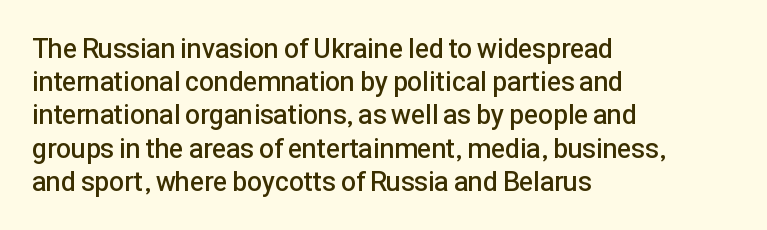
The image shows 27 px text type, upright; set left-aligned, line spacing 1.23x, normal letter spacing, not underlined.
